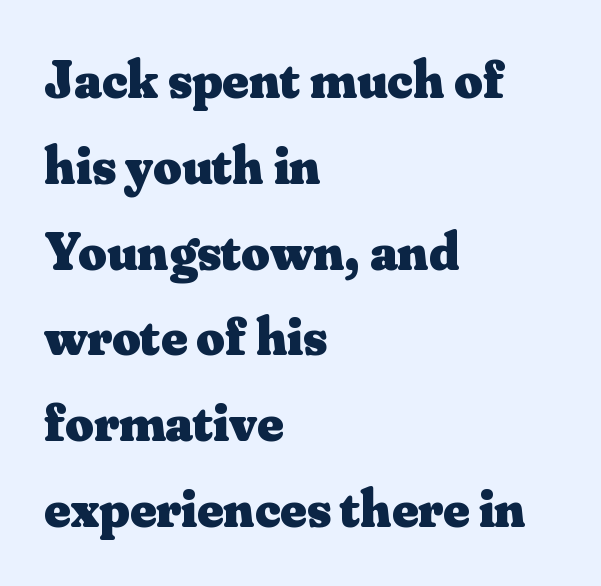
The image shows 55 px heavy serif type, upright; set left-aligned, normal line spacing (1.56x), normal letter spacing, not underlined; medium stroke contrast and a small x-height.
